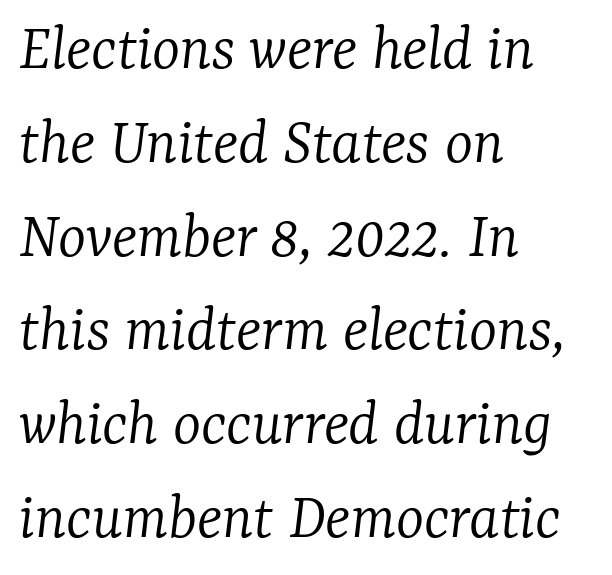
Q: Is the text bold? A: No.
Q: Is the text italic (slanted)? A: Yes, it leans right by about 7 degrees.
Q: Is the typeface a serif or a sans-serif typeface? A: Serif.
Q: Is the text underlined? A: No.
Q: How is the paragraph aligned? A: Left-aligned.
Q: Is the spacing between letters normal or unusually wide? A: Normal.
Q: Is the spacing between lines tight, normal or loose? A: Normal.
Q: Width (condensed, normal, or wide)? A: Normal.
Q: Stroke contrast? A: Low.
Q: x-height? A: Medium.
Q: Monospaced? A: No.
